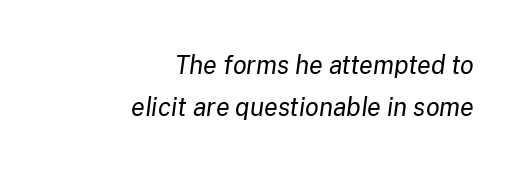
Q: Is the text bold? A: No.
Q: Is the text italic (slanted)? A: Yes, it leans right by about 8 degrees.
Q: Is the text underlined? A: No.
Q: How is the paragraph aligned? A: Right-aligned.
Q: Is the spacing between letters normal or unusually wide? A: Normal.
Q: Is the spacing between lines tight, normal or loose? A: Normal.
